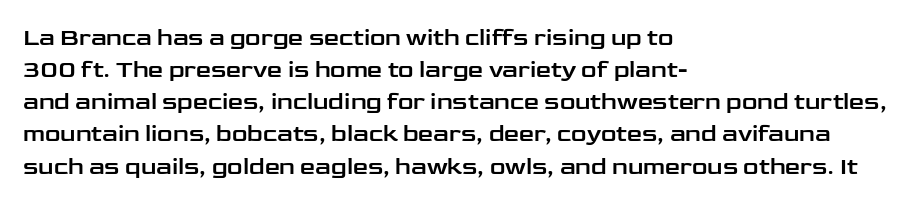
Just letters on the line, the space beneath them empty. Honestly, the row spacing looks completely unremarkable. No italicization has been applied; the sample stays upright. Teacher's note: observe the even left margin — that is flush-left alignment. Glyph-to-glyph distance matches everyday printed text.
